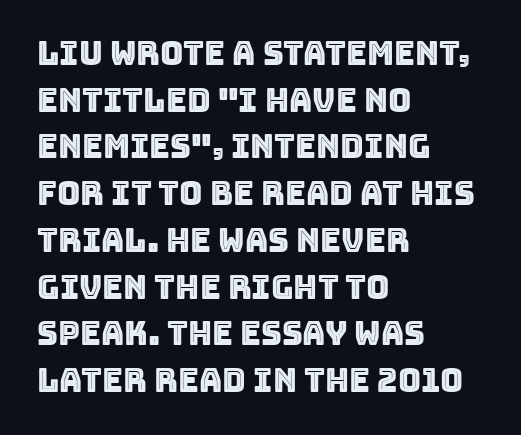
Anything drawn beneath the words? Only blank space. Italic: no, the glyphs are upright roman. Think of a printed novel: that variable character pitch is what you see here. Layout note: lines flush left. Look at the tracking — it's just the regular setting, nothing added.
